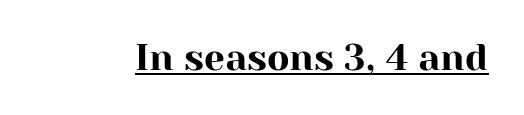
To sum up the face: it has serifs. Compared with undecorated copy, this sample adds a rule below the words. Looks like regular typesetting: each glyph gets only the width it needs. The typography opts for an upright posture over an oblique one. Is the letter spacing exaggerated? No — it looks like the ordinary default.
